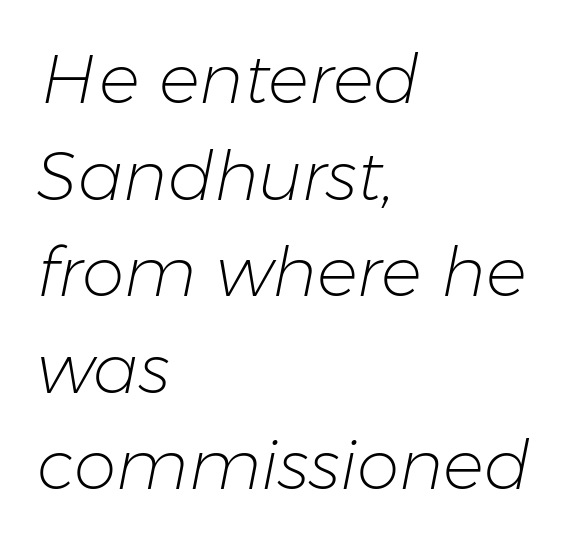
Q: Is the text bold? A: No.
Q: Is the text italic (slanted)? A: Yes, it leans right by about 11 degrees.
Q: Is the text underlined? A: No.
Q: How is the paragraph aligned? A: Left-aligned.
Q: Is the spacing between letters normal or unusually wide? A: Normal.
Q: Is the spacing between lines tight, normal or loose? A: Normal.
Q: Width (condensed, normal, or wide)? A: Normal.
Q: Stroke contrast? A: Low.
Q: x-height? A: Medium.
Q: Monospaced? A: No.
